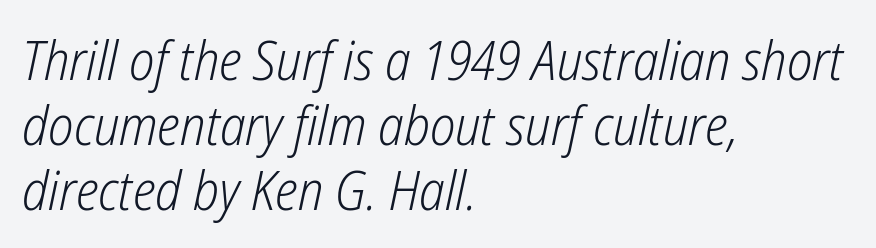
The image shows 54 px light, condensed type, italic (leaning right); set left-aligned, line spacing 1.2x, normal letter spacing, not underlined; low stroke contrast and a medium x-height.
